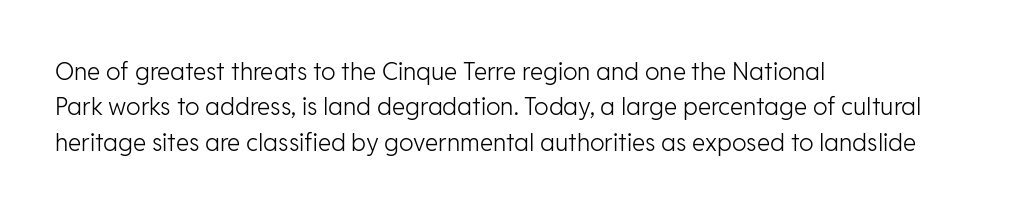
Tracking value appears to be zero — textbook default spacing. Posture: straight, roman, zero tilt. Leftover space on each line is placed entirely after the last word. This is not heavy type; no bold has been used.
